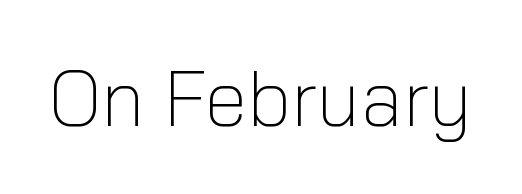
The font family rendered here belongs to the sans-serif group. Every stem runs plumb, perpendicular to the baseline. The letters advance in unequal steps, a hallmark of proportional type. The typeface has the unassuming heft of standard copy or less. Tracking value appears to be zero — textbook default spacing. The zone under the glyphs is completely vacant.
